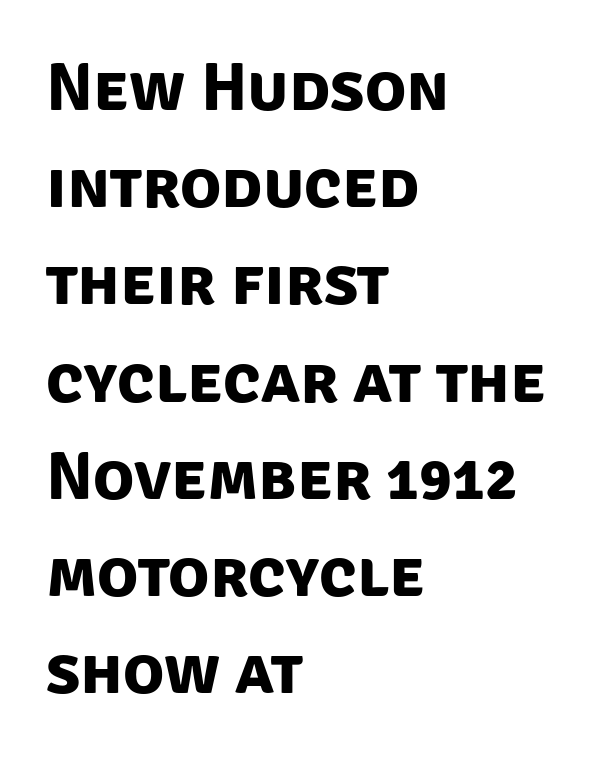
Nope, no serifs anywhere on these letters. Varying glyph widths throughout — classic text-font behaviour. Plenty of ink on the page — the face is bold. The zone under the glyphs is completely vacant. Successive baselines arrive at the customary interval. Characters follow at the spacing the type designer built in.
